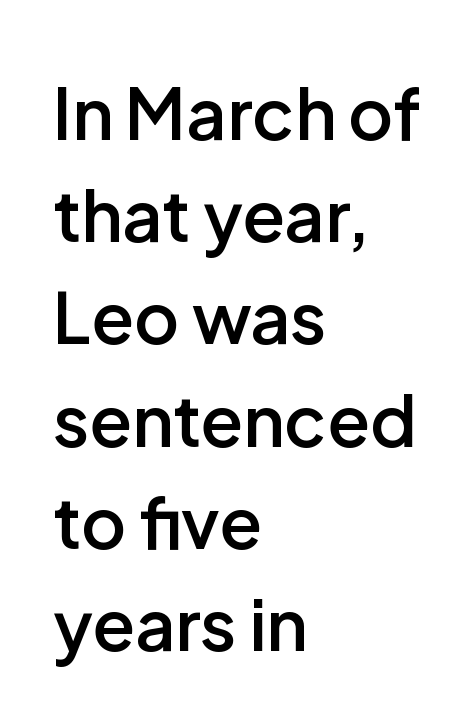
Q: Is the text bold? A: Semi-bold.
Q: Is the text italic (slanted)? A: No, it is upright.
Q: Is the typeface a serif or a sans-serif typeface? A: Sans-serif.
Q: Is the text underlined? A: No.
Q: How is the paragraph aligned? A: Left-aligned.
Q: Is the spacing between letters normal or unusually wide? A: Normal.
Q: Is the spacing between lines tight, normal or loose? A: Normal.
Q: Width (condensed, normal, or wide)? A: Normal.
Q: Stroke contrast? A: Low.
Q: x-height? A: Medium.
Q: Monospaced? A: No.
